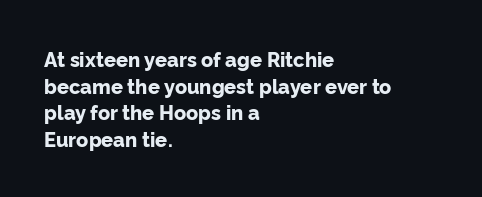
The typography opts for an upright posture over an oblique one. A classic flush-left, rag-right setting is used for this passage. Words appear dense and cohesive because spacing is normal. A full-strength bold gives these letters their thick strokes. Rule under the text: the space is simply empty.
